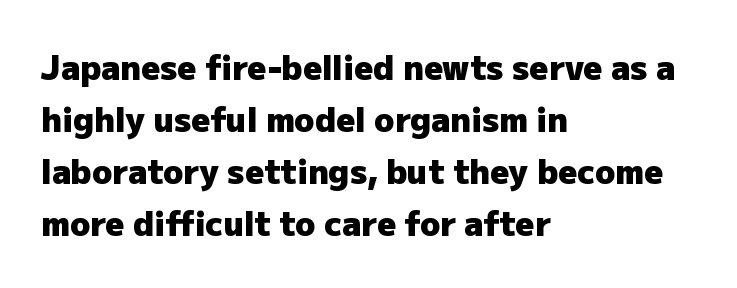
The image shows 33 px heavy sans-serif type, upright; set left-aligned, normal line spacing (1.58x), normal letter spacing, not underlined; low stroke contrast and a medium x-height.
